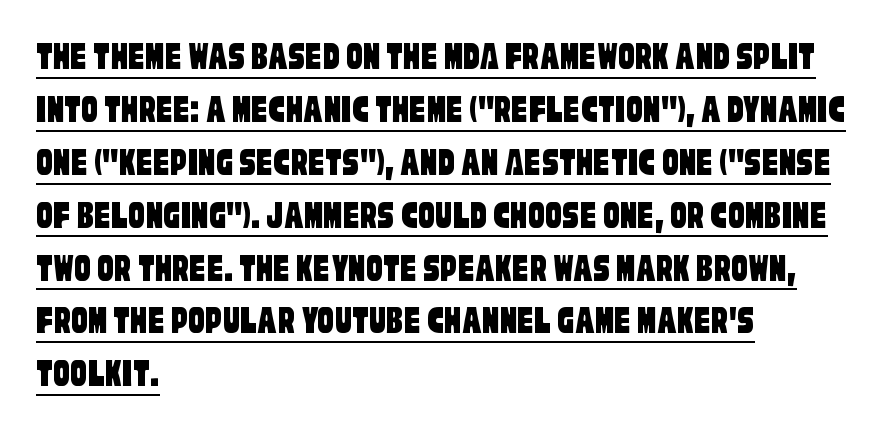
Q: Is the typeface a serif or a sans-serif typeface? A: Sans-serif.
Q: Is the text underlined? A: Yes.
Q: How is the paragraph aligned? A: Left-aligned.
Q: Is the spacing between letters normal or unusually wide? A: Normal.
Q: Is the spacing between lines tight, normal or loose? A: Normal.
Q: Width (condensed, normal, or wide)? A: Condensed.
Q: Stroke contrast? A: Low.
Q: x-height? A: Large.
Q: Monospaced? A: No.
